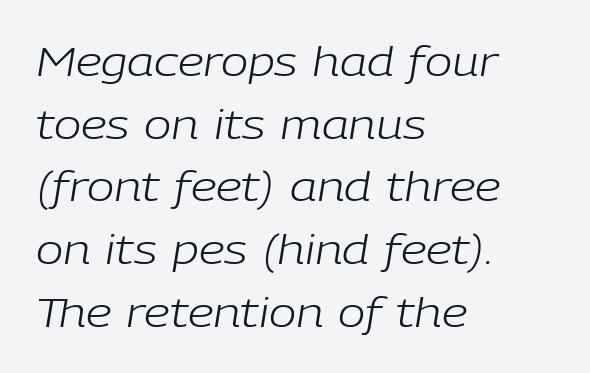
Q: Is the text bold? A: No.
Q: Is the text italic (slanted)? A: Yes, it leans right by about 9 degrees.
Q: Is the text underlined? A: No.
Q: How is the paragraph aligned? A: Left-aligned.
Q: Is the spacing between letters normal or unusually wide? A: Normal.
Q: Is the spacing between lines tight, normal or loose? A: Normal.
Q: Width (condensed, normal, or wide)? A: Normal.
Q: Stroke contrast? A: Low.
Q: x-height? A: Medium.
Q: Monospaced? A: No.
